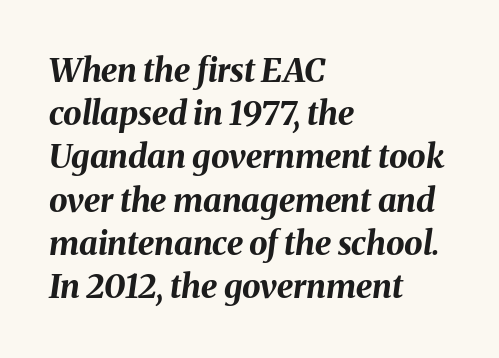
Q: Is the text bold? A: Yes.
Q: Is the text italic (slanted)? A: Yes, it leans right by about 8 degrees.
Q: Is the text underlined? A: No.
Q: How is the paragraph aligned? A: Left-aligned.
Q: Is the spacing between letters normal or unusually wide? A: Normal.
Q: Is the spacing between lines tight, normal or loose? A: Normal.
Q: Width (condensed, normal, or wide)? A: Normal.
Q: Stroke contrast? A: Medium.
Q: x-height? A: Medium.
Q: Monospaced? A: No.
